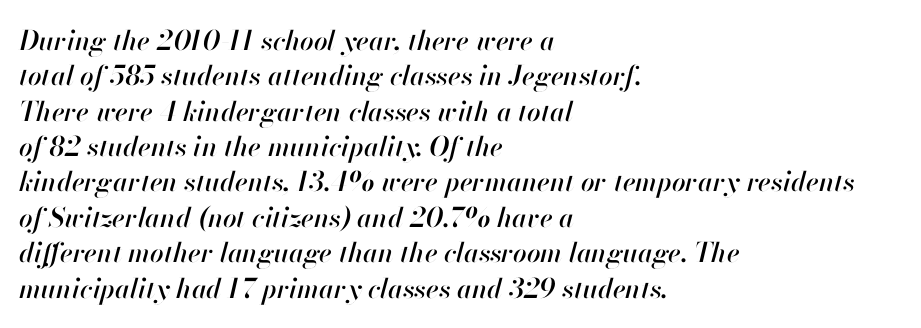
Q: Is the text italic (slanted)? A: Yes, it leans right by about 13 degrees.
Q: Is the text underlined? A: No.
Q: How is the paragraph aligned? A: Left-aligned.
Q: Is the spacing between letters normal or unusually wide? A: Normal.
Q: Is the spacing between lines tight, normal or loose? A: Normal.
